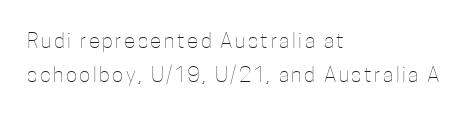
Q: Is the text bold? A: No.
Q: Is the text italic (slanted)? A: No, it is upright.
Q: Is the text underlined? A: No.
Q: How is the paragraph aligned? A: Left-aligned.
Q: Is the spacing between lines tight, normal or loose? A: Normal.
